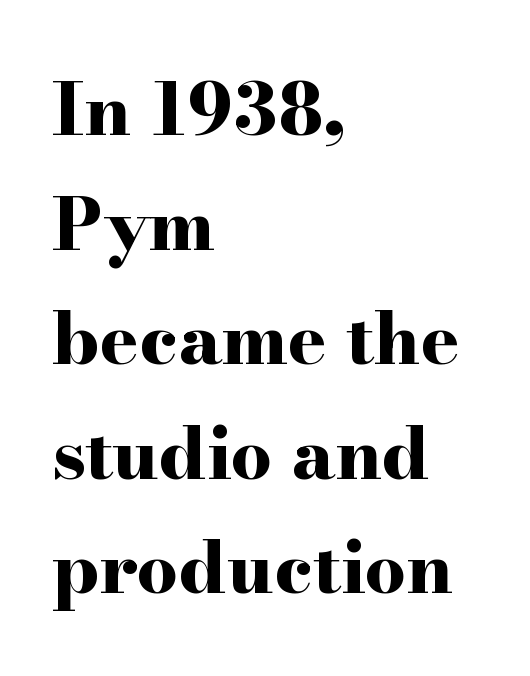
Honestly, there is no underline to notice here at all. Designer's note — italics off, roman on. This sample has the flowing, uneven cadence of proportional lettering. Typesetter's note: full bold, strokes at maximum text heaviness. Compared with a centered layout, this one pins lines to the left instead.
